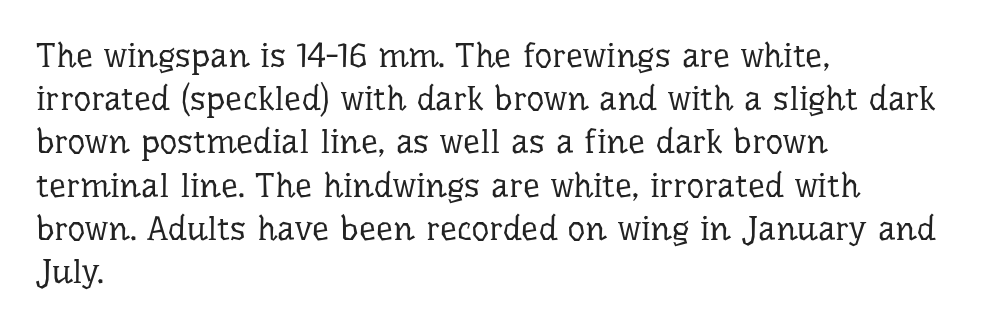
The image shows 34 px regular-weight serif type, upright; set left-aligned, normal line spacing (1.27x), normal letter spacing, not underlined; low stroke contrast and a medium x-height.
